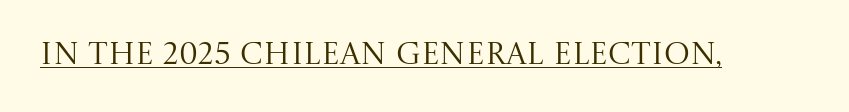
The typeface chosen for these lines features serifs. Each letter keeps its own natural width here, so spacing adapts to shape. This sample uses an upright cut, with every glyph sitting square on the baseline. The string is rendered with underlining switched on.
